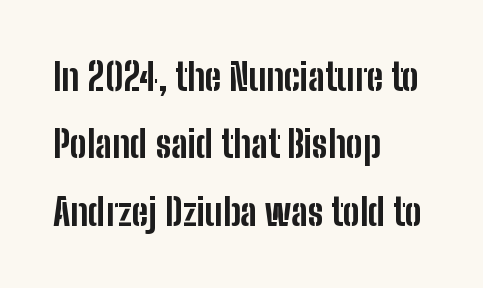
{"serif": "no", "italic": "no", "bold": "yes", "weight": "bold", "width": "condensed", "stroke_contrast": "low", "x_height": "medium", "monospaced": "no", "underline": "no", "align": "left", "line_spacing_ratio": 1.77, "letter_spacing": "normal", "letter_spacing_em": 0.0, "glyph_px": 38}
